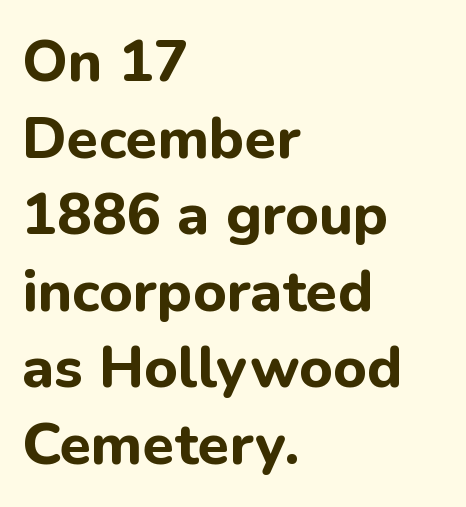
Q: Is the text bold? A: Yes.
Q: Is the text italic (slanted)? A: No, it is upright.
Q: Is the typeface a serif or a sans-serif typeface? A: Sans-serif.
Q: Is the text underlined? A: No.
Q: How is the paragraph aligned? A: Left-aligned.
Q: Is the spacing between letters normal or unusually wide? A: Normal.
Q: Is the spacing between lines tight, normal or loose? A: Normal.
Q: Width (condensed, normal, or wide)? A: Normal.
Q: Stroke contrast? A: Low.
Q: x-height? A: Medium.
Q: Monospaced? A: No.
